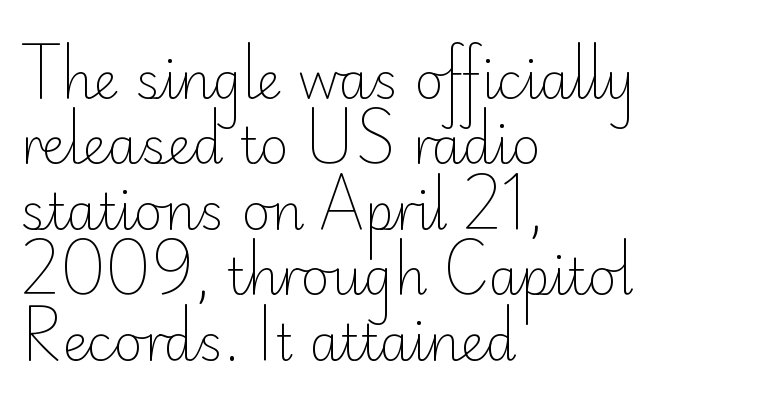
The image shows 50 px light sans-serif type, upright; set left-aligned, normal line spacing (1.31x), normal letter spacing, not underlined; low stroke contrast and a small x-height.
